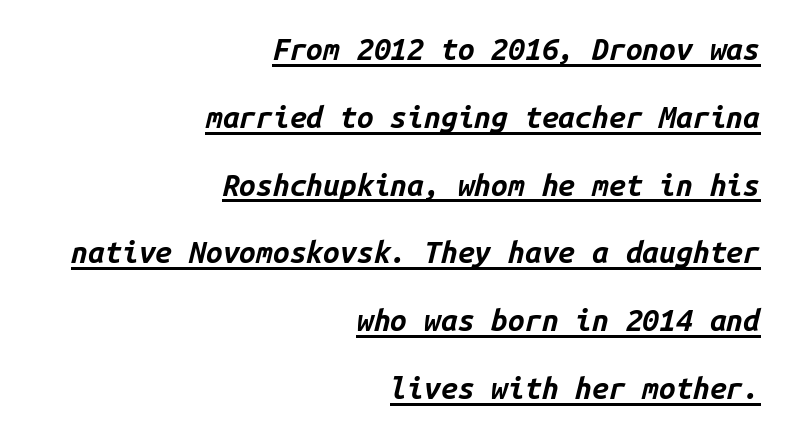
The image shows 30 px bold type, italic (leaning right), monospaced; set right-aligned, loose line spacing (2.26x), normal letter spacing, underlined; low stroke contrast and a medium x-height.
